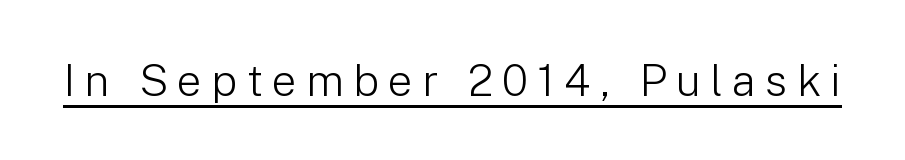
The image shows 44 px light sans-serif type, upright; set unusually wide letter spacing (+0.21 em), underlined; low stroke contrast and a medium x-height.
